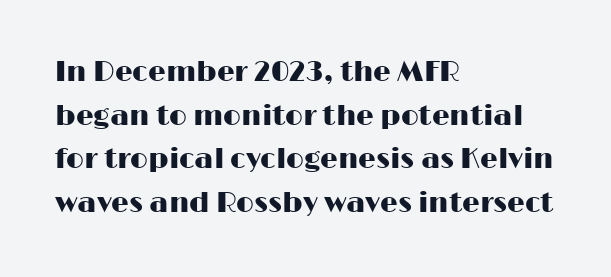
The image shows 28 px wide sans-serif type, upright; set left-aligned, normal line spacing (1.56x), normal letter spacing, not underlined; high stroke contrast and a medium x-height.
